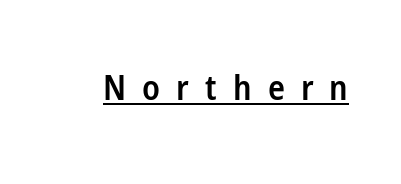
{"serif": "no", "italic": "no", "bold": "semi", "weight": "semibold", "width": "condensed", "stroke_contrast": "low", "x_height": "medium", "monospaced": "no", "underline": "yes", "letter_spacing": "wide", "letter_spacing_em": 0.46, "glyph_px": 35}
